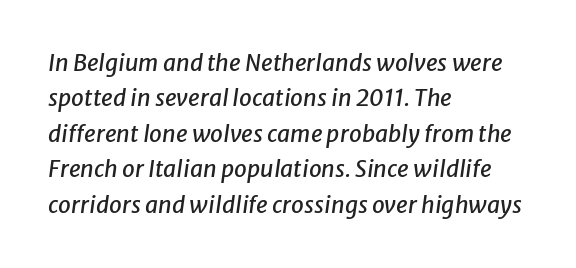
{"italic": "yes", "lean": "right", "slant_degrees": 8, "underline": "no", "align": "left", "line_spacing": "normal", "line_spacing_ratio": 1.54, "letter_spacing": "normal", "letter_spacing_em": 0.0, "glyph_px": 23}
